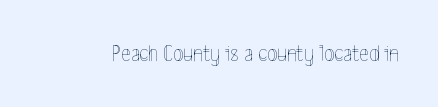
The image shows 23 px text type, upright; set normal letter spacing, not underlined.
